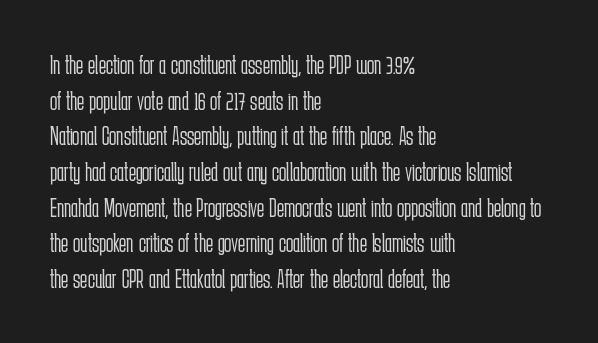
The image shows 27 px text type, upright; set left-aligned, normal line spacing (1.32x), normal letter spacing, not underlined.
